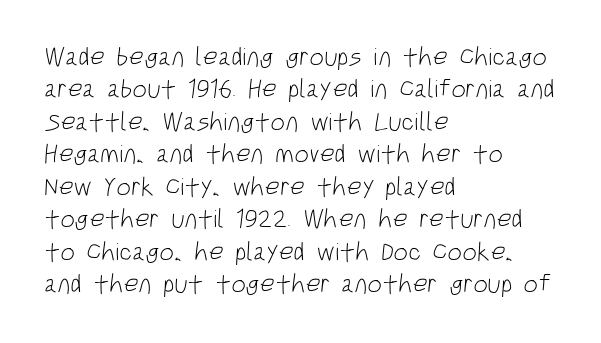
Q: Is the text bold? A: No.
Q: Is the text underlined? A: No.
Q: How is the paragraph aligned? A: Left-aligned.
Q: Is the spacing between letters normal or unusually wide? A: Normal.
Q: Is the spacing between lines tight, normal or loose? A: Normal.
